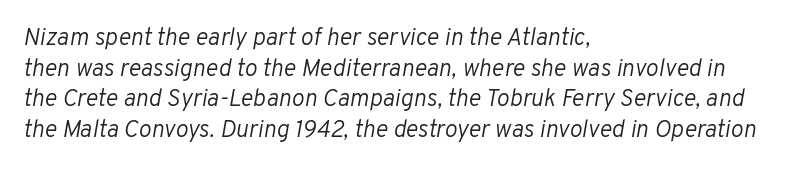
Q: Is the text bold? A: No.
Q: Is the text italic (slanted)? A: Yes, it leans right by about 10 degrees.
Q: Is the text underlined? A: No.
Q: How is the paragraph aligned? A: Left-aligned.
Q: Is the spacing between letters normal or unusually wide? A: Normal.
Q: Is the spacing between lines tight, normal or loose? A: Normal.
